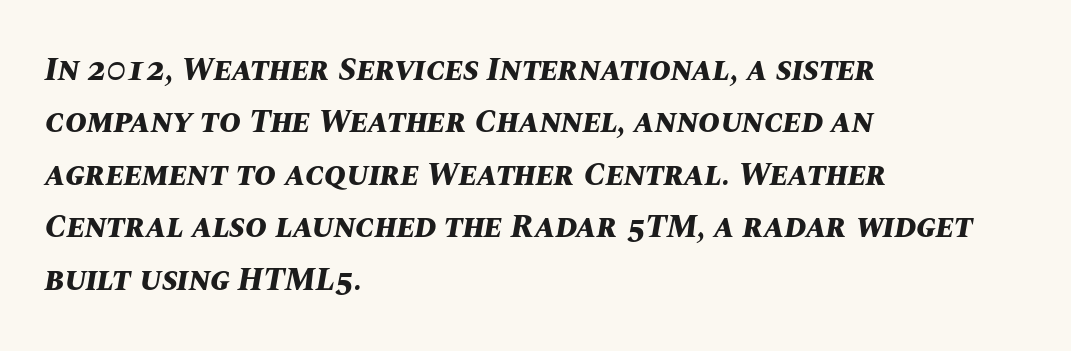
Q: Is the text bold? A: Yes.
Q: Is the text italic (slanted)? A: Yes, it leans right by about 10 degrees.
Q: Is the text underlined? A: No.
Q: How is the paragraph aligned? A: Left-aligned.
Q: Is the spacing between letters normal or unusually wide? A: Normal.
Q: Is the spacing between lines tight, normal or loose? A: Normal.
Q: Width (condensed, normal, or wide)? A: Normal.
Q: Stroke contrast? A: Medium.
Q: x-height? A: Large.
Q: Monospaced? A: No.
